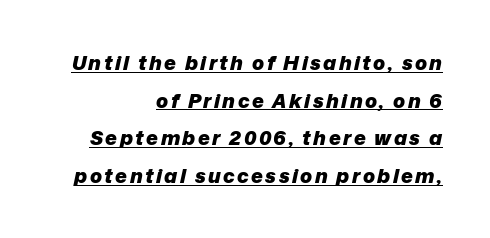
The image shows 20 px bold type, italic (leaning right); set right-aligned, line spacing 1.88x, underlined.
